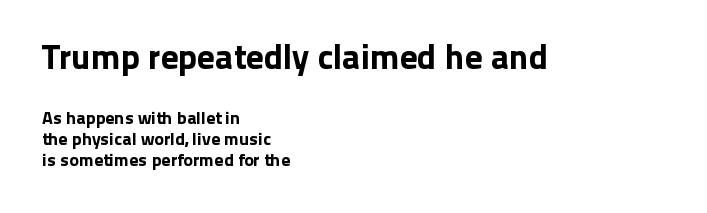
Reading down the block, your eye returns to a fixed left position each line. The face used here appears at its bigger size in the upper chunk. Think of a printed novel: that variable character pitch is what you see here. If you measured baseline to baseline, you'd find a short distance.
